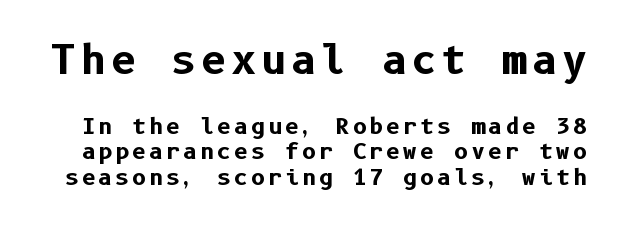
Q: Is the text bold? A: Yes.
Q: Is the text italic (slanted)? A: No, it is upright.
Q: Is the typeface a serif or a sans-serif typeface? A: Sans-serif.
Q: Is the text underlined? A: No.
Q: Is the spacing between lines tight, normal or loose? A: Tight.
Q: Which block of text is set in a larger size, the first (top) or the second (bottom)? A: The first (top) one.
Q: Width (condensed, normal, or wide)? A: Normal.
Q: Stroke contrast? A: Low.
Q: x-height? A: Medium.
